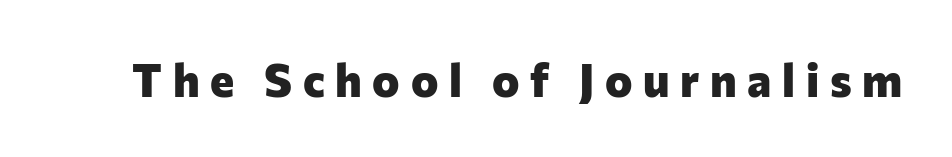
{"serif": "no", "italic": "no", "bold": "yes", "weight": "heavy", "width": "normal", "stroke_contrast": "low", "x_height": "medium", "monospaced": "no", "underline": "no", "letter_spacing": "wide", "letter_spacing_em": 0.23, "glyph_px": 46}
